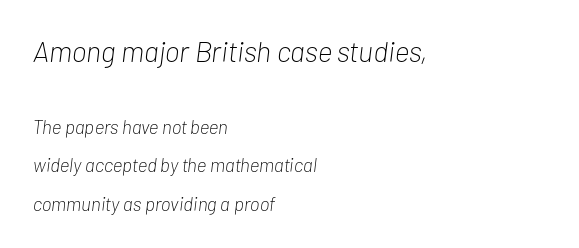
Plain, unruled lines of type. The line-height multiplier appears high, well above default. Looking at the ascenders, they clearly lean. No chunkiness to these letters — they're not bold. The tracking reads as untouched default to a designer's eye.
